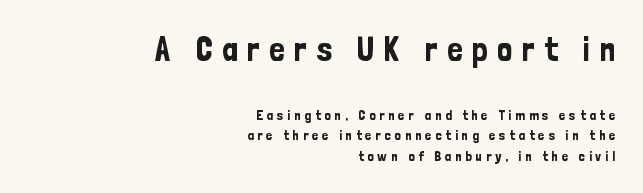
Q: Is the text italic (slanted)? A: No, it is upright.
Q: Is the typeface a serif or a sans-serif typeface? A: Sans-serif.
Q: Is the text underlined? A: No.
Q: How is the paragraph aligned? A: Right-aligned.
Q: Is the spacing between letters normal or unusually wide? A: Unusually wide.
Q: Is the spacing between lines tight, normal or loose? A: Normal.
Q: Which block of text is set in a larger size, the first (top) or the second (bottom)? A: The first (top) one.
Q: Width (condensed, normal, or wide)? A: Condensed.
Q: Stroke contrast? A: Low.
Q: x-height? A: Medium.
Q: Monospaced? A: No.
